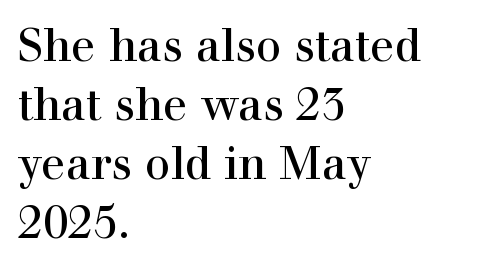
Q: Is the text italic (slanted)? A: No, it is upright.
Q: Is the typeface a serif or a sans-serif typeface? A: Serif.
Q: Is the text underlined? A: No.
Q: How is the paragraph aligned? A: Left-aligned.
Q: Is the spacing between letters normal or unusually wide? A: Normal.
Q: Is the spacing between lines tight, normal or loose? A: Normal.
Q: Width (condensed, normal, or wide)? A: Normal.
Q: x-height? A: Medium.
Q: Monospaced? A: No.
